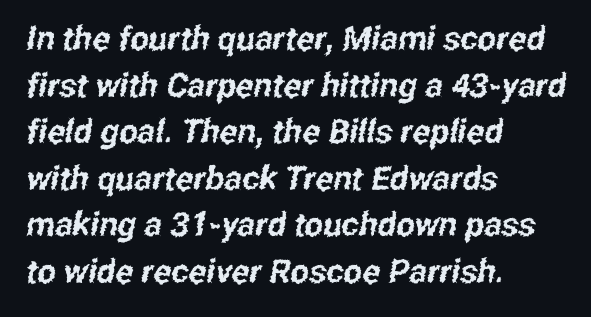
Q: Is the typeface a serif or a sans-serif typeface? A: Sans-serif.
Q: Is the text underlined? A: No.
Q: How is the paragraph aligned? A: Left-aligned.
Q: Is the spacing between letters normal or unusually wide? A: Normal.
Q: Is the spacing between lines tight, normal or loose? A: Normal.
Q: Width (condensed, normal, or wide)? A: Condensed.
Q: Stroke contrast? A: Low.
Q: x-height? A: Medium.
Q: Monospaced? A: No.
